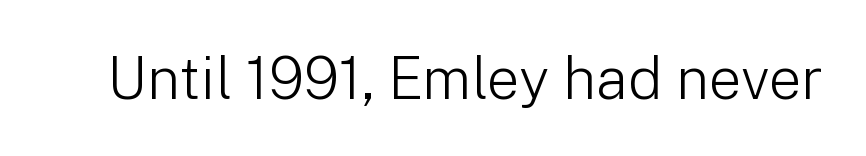
The image shows 58 px light sans-serif type, upright; set normal letter spacing, not underlined; low stroke contrast and a medium x-height.
